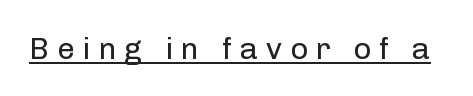
Q: Is the text bold? A: No.
Q: Is the text italic (slanted)? A: No, it is upright.
Q: Is the typeface a serif or a sans-serif typeface? A: Sans-serif.
Q: Is the text underlined? A: Yes.
Q: Is the spacing between letters normal or unusually wide? A: Unusually wide.
Q: Width (condensed, normal, or wide)? A: Normal.
Q: Stroke contrast? A: Low.
Q: x-height? A: Medium.
Q: Monospaced? A: No.
